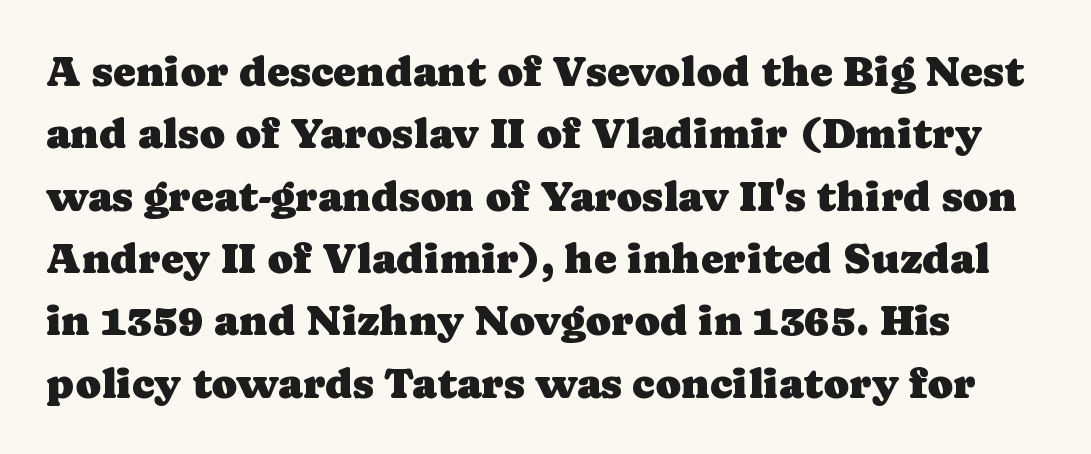
Q: Is the text italic (slanted)? A: No, it is upright.
Q: Is the typeface a serif or a sans-serif typeface? A: Serif.
Q: Is the text underlined? A: No.
Q: Is the spacing between letters normal or unusually wide? A: Normal.
Q: Is the spacing between lines tight, normal or loose? A: Normal.
Q: Width (condensed, normal, or wide)? A: Normal.
Q: Stroke contrast? A: Low.
Q: x-height? A: Medium.
Q: Monospaced? A: No.
